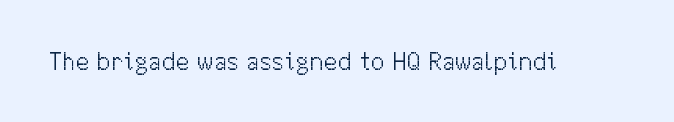
{"italic": "no", "bold": "no", "underline": "no", "letter_spacing": "normal", "letter_spacing_em": 0.0, "glyph_px": 25}
